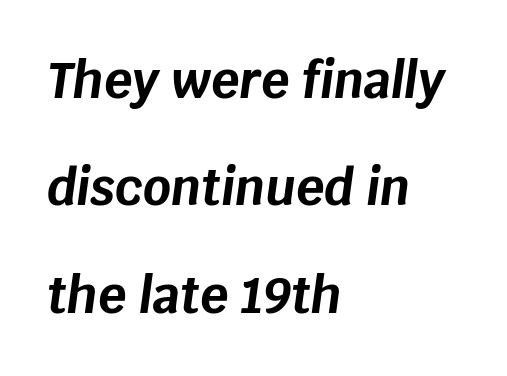
{"italic": "yes", "lean": "right", "slant_degrees": 8, "bold": "yes", "weight": "bold", "width": "normal", "stroke_contrast": "low", "x_height": "large", "monospaced": "no", "underline": "no", "align": "left", "line_spacing": "loose", "line_spacing_ratio": 2.19, "letter_spacing": "normal", "letter_spacing_em": 0.0, "glyph_px": 49}
